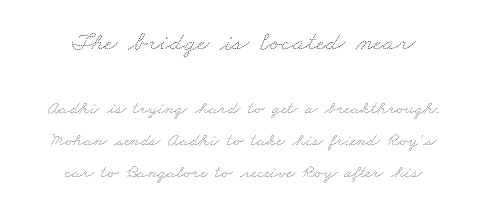
Unbolded letterforms with no extra heft. The earlier block is typeset at a bigger size than the later block. Between one letter and the next there's only the usual sliver of space. The gap between lines stays unmarked. Reading down the block, each line starts at a different indent, mirrored at its end.
